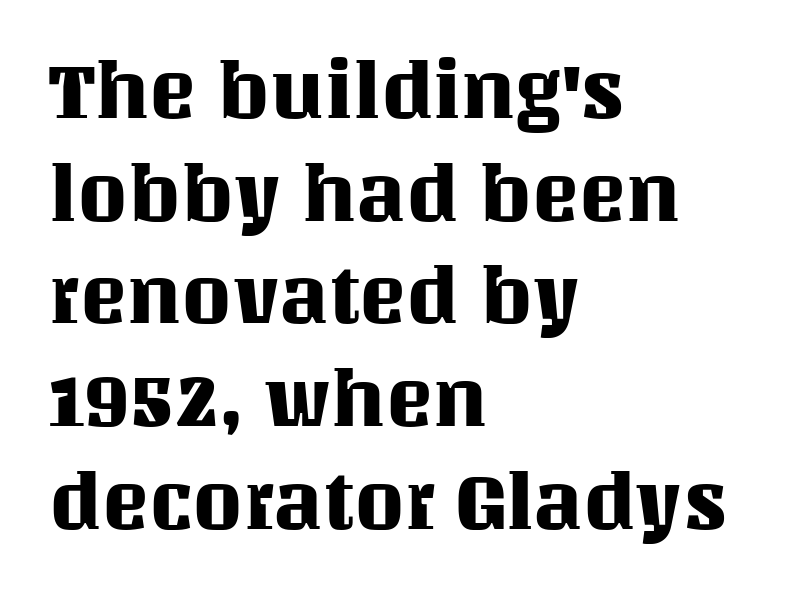
The letters advance in unequal steps, a hallmark of proportional type. The font's upright variant was chosen for this text. Vertical spacing — default. These lines stack with their left ends in a neat column. Check under the words: just untouched page.
